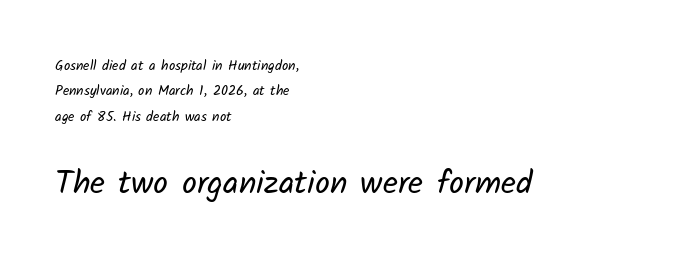
Q: Is the text bold? A: No.
Q: Is the typeface a serif or a sans-serif typeface? A: Sans-serif.
Q: Is the text underlined? A: No.
Q: How is the paragraph aligned? A: Left-aligned.
Q: Is the spacing between letters normal or unusually wide? A: Normal.
Q: Which block of text is set in a larger size, the first (top) or the second (bottom)? A: The second (bottom) one.
Q: Width (condensed, normal, or wide)? A: Normal.
Q: Stroke contrast? A: Low.
Q: x-height? A: Medium.
Q: Monospaced? A: No.
